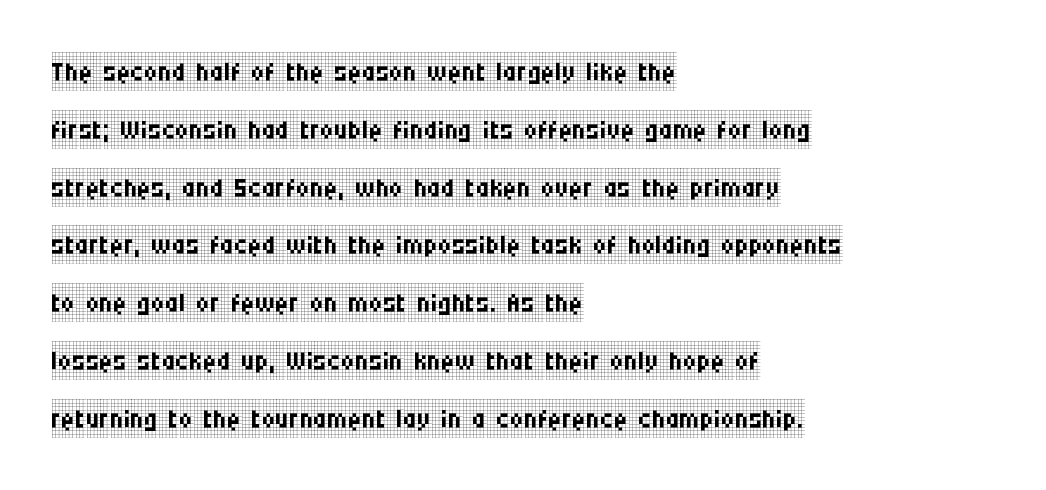
Q: Is the text bold? A: No.
Q: Is the text italic (slanted)? A: No, it is upright.
Q: Is the typeface a serif or a sans-serif typeface? A: Serif.
Q: Is the text underlined? A: No.
Q: How is the paragraph aligned? A: Left-aligned.
Q: Is the spacing between letters normal or unusually wide? A: Normal.
Q: Is the spacing between lines tight, normal or loose? A: Normal.
Q: Width (condensed, normal, or wide)? A: Condensed.
Q: Stroke contrast? A: Low.
Q: x-height? A: Large.
Q: Monospaced? A: No.
